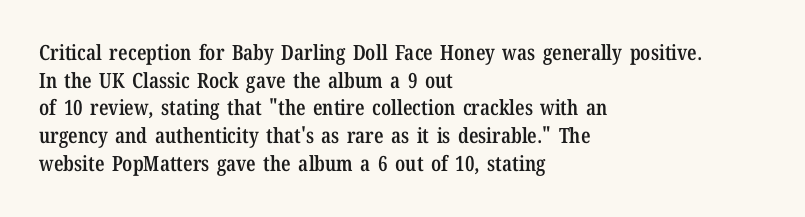
These words are printed semibold, heavier than regular yet not bold. Does the lettering tilt? It doesn't — this is upright. The area under the type is left untouched. Alignment: flush left.
